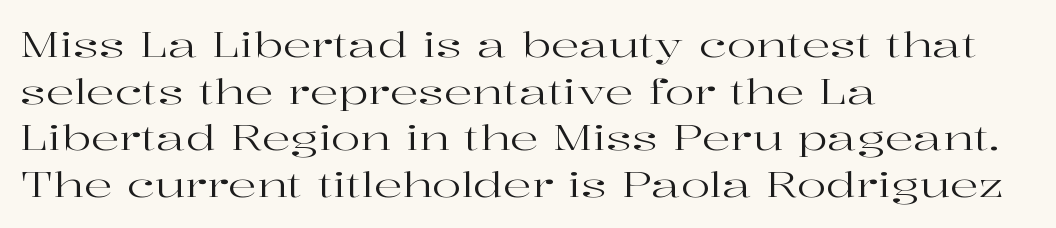
Q: Is the text bold? A: No.
Q: Is the text italic (slanted)? A: No, it is upright.
Q: Is the typeface a serif or a sans-serif typeface? A: Serif.
Q: Is the text underlined? A: No.
Q: How is the paragraph aligned? A: Left-aligned.
Q: Is the spacing between letters normal or unusually wide? A: Normal.
Q: Is the spacing between lines tight, normal or loose? A: Normal.
Q: Width (condensed, normal, or wide)? A: Wide.
Q: Stroke contrast? A: High.
Q: x-height? A: Medium.
Q: Monospaced? A: No.
